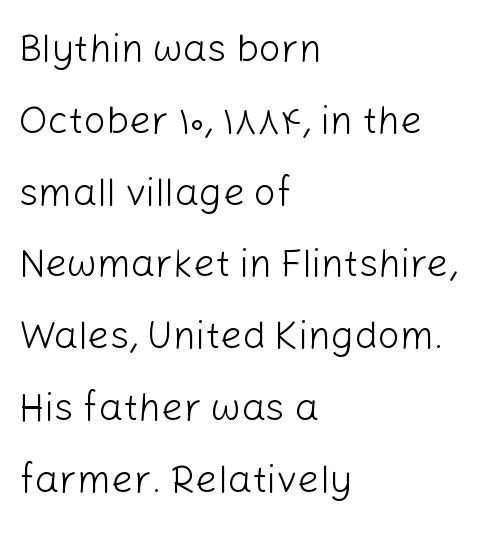
When letters stand straight like this, we call the style roman or upright. Each letter's strokes conclude bluntly, with no projecting serifs. Alignment: flush left. Proportional: the letters do not fall into vertical columns. There is no visible air inserted between adjacent glyphs.
